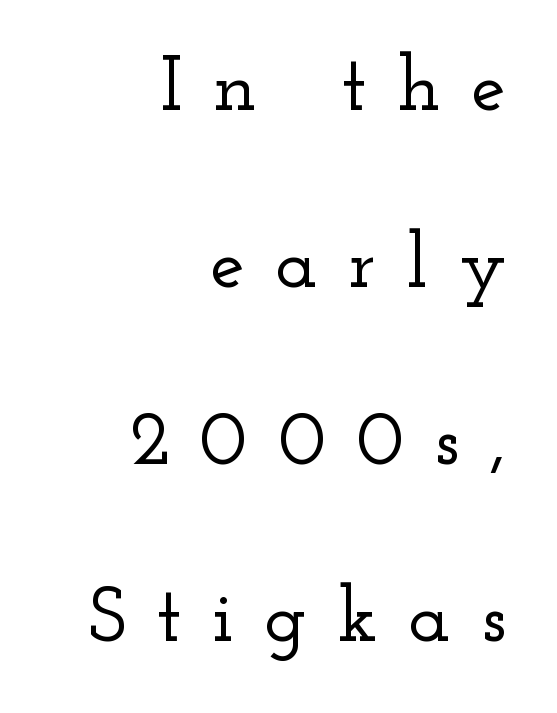
{"serif": "yes", "italic": "no", "width": "wide", "stroke_contrast": "low", "x_height": "small", "monospaced": "no", "underline": "no", "align": "right", "line_spacing": "loose", "line_spacing_ratio": 2.27, "letter_spacing": "wide", "letter_spacing_em": 0.39, "glyph_px": 78}
